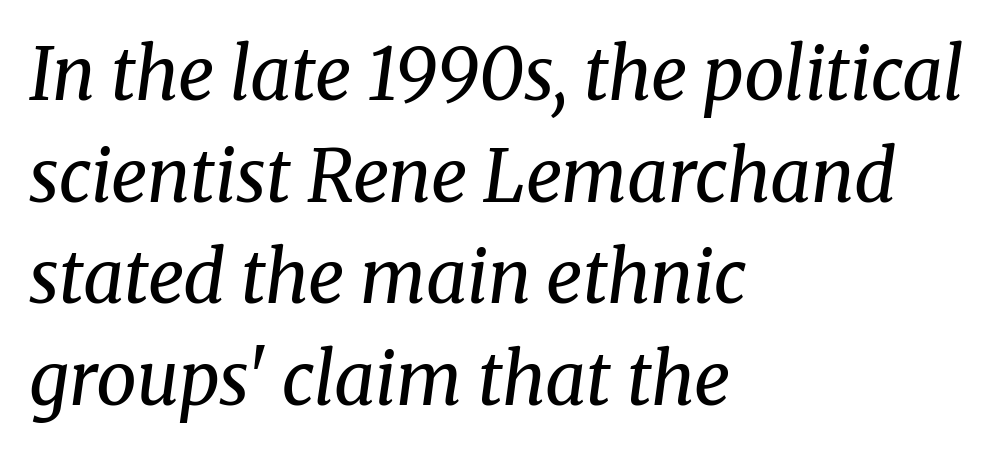
{"serif": "yes", "italic": "yes", "lean": "right", "slant_degrees": 8, "bold": "no", "weight": "regular", "width": "normal", "stroke_contrast": "medium", "x_height": "medium", "monospaced": "no", "underline": "no", "align": "left", "line_spacing": "normal", "line_spacing_ratio": 1.41, "letter_spacing": "normal", "letter_spacing_em": 0.0, "glyph_px": 72}
